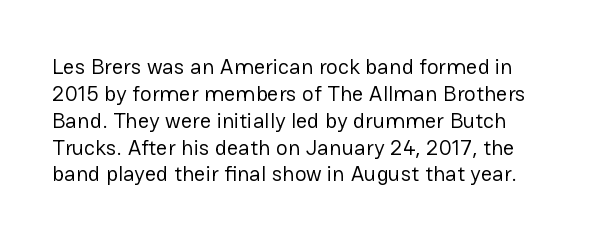
Q: Is the text bold? A: No.
Q: Is the text italic (slanted)? A: No, it is upright.
Q: Is the text underlined? A: No.
Q: Is the spacing between letters normal or unusually wide? A: Normal.
